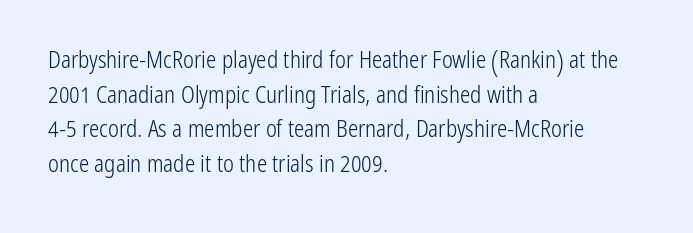
The image shows 23 px text type, upright; set left-aligned, normal line spacing (1.51x), normal letter spacing, not underlined.
